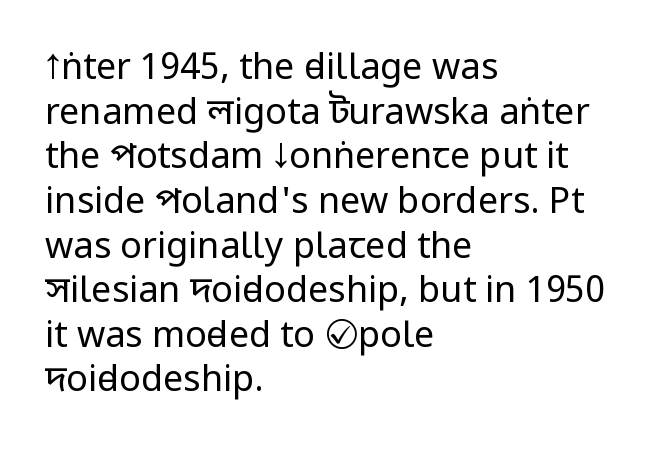
The image shows 36 px regular-weight, condensed sans-serif type, upright; set left-aligned, line spacing 1.24x, normal letter spacing, not underlined; low stroke contrast and a large x-height.
